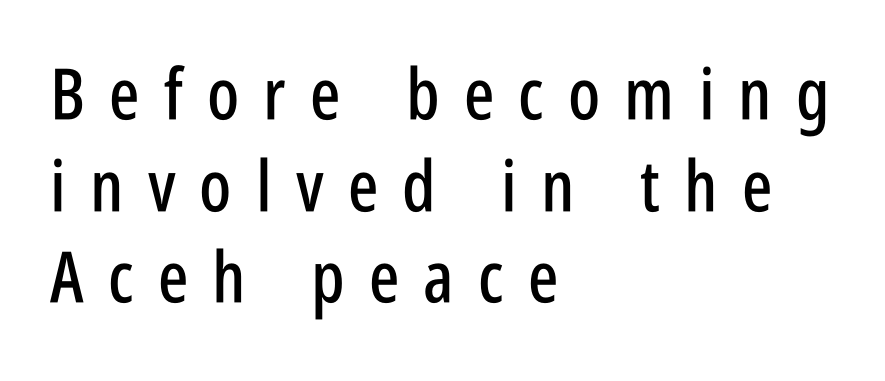
{"serif": "no", "italic": "no", "width": "condensed", "stroke_contrast": "low", "x_height": "large", "monospaced": "no", "underline": "no", "align": "left", "line_spacing": "normal", "line_spacing_ratio": 1.29, "letter_spacing": "wide", "letter_spacing_em": 0.34, "glyph_px": 71}
